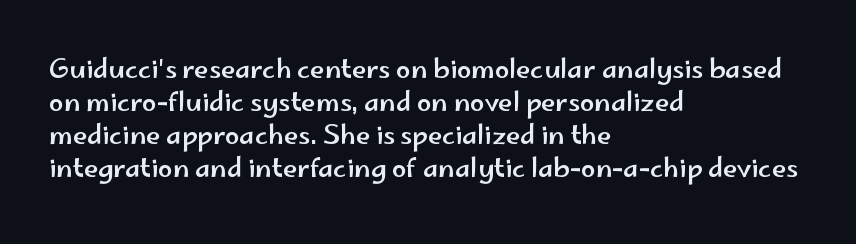
Q: Is the text italic (slanted)? A: No, it is upright.
Q: Is the text underlined? A: No.
Q: How is the paragraph aligned? A: Left-aligned.
Q: Is the spacing between letters normal or unusually wide? A: Normal.
Q: Is the spacing between lines tight, normal or loose? A: Normal.
